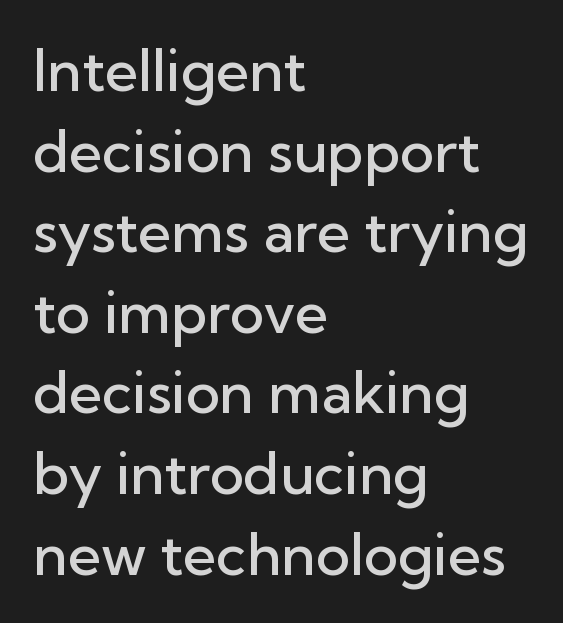
Q: Is the text bold? A: Semi-bold.
Q: Is the text italic (slanted)? A: No, it is upright.
Q: Is the typeface a serif or a sans-serif typeface? A: Sans-serif.
Q: Is the text underlined? A: No.
Q: How is the paragraph aligned? A: Left-aligned.
Q: Is the spacing between letters normal or unusually wide? A: Normal.
Q: Is the spacing between lines tight, normal or loose? A: Normal.
Q: Width (condensed, normal, or wide)? A: Normal.
Q: Stroke contrast? A: Low.
Q: x-height? A: Medium.
Q: Monospaced? A: No.
